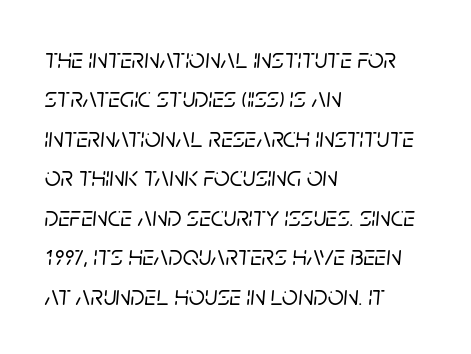
Successive baselines arrive at the customary interval. This is oblique type, the kind used for emphasis or titles. Do the characters align in a grid? No, the font is proportional. Characters follow at the spacing the type designer built in. Line beginnings align vertically; line endings do not.
